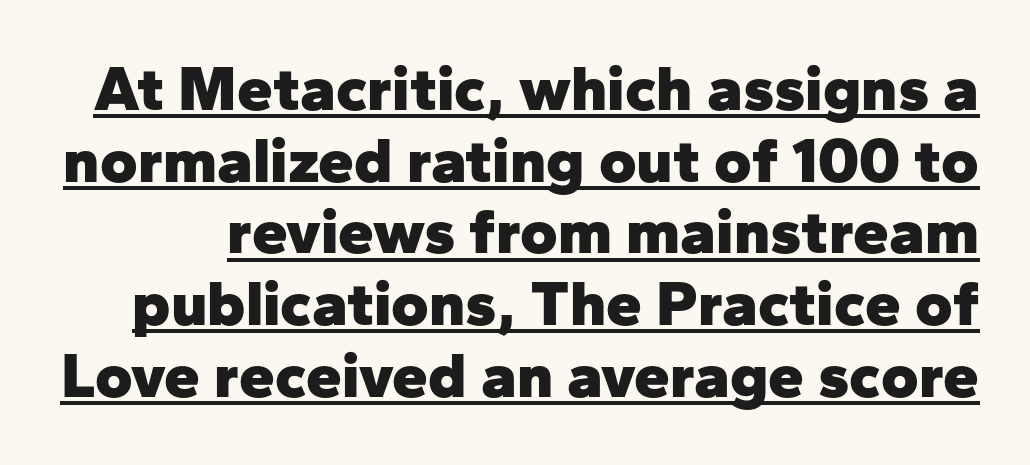
{"serif": "no", "italic": "no", "bold": "yes", "weight": "heavy", "width": "normal", "stroke_contrast": "low", "x_height": "medium", "monospaced": "no", "underline": "yes", "line_spacing": "tight", "line_spacing_ratio": 1.12, "letter_spacing": "normal", "letter_spacing_em": 0.0, "glyph_px": 64}
